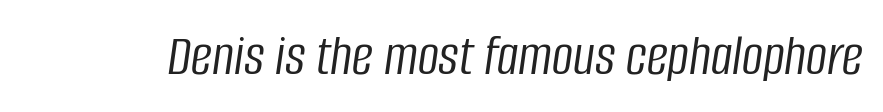
The image shows 59 px light, condensed type, italic (leaning right); set normal letter spacing, not underlined; low stroke contrast and a large x-height.
